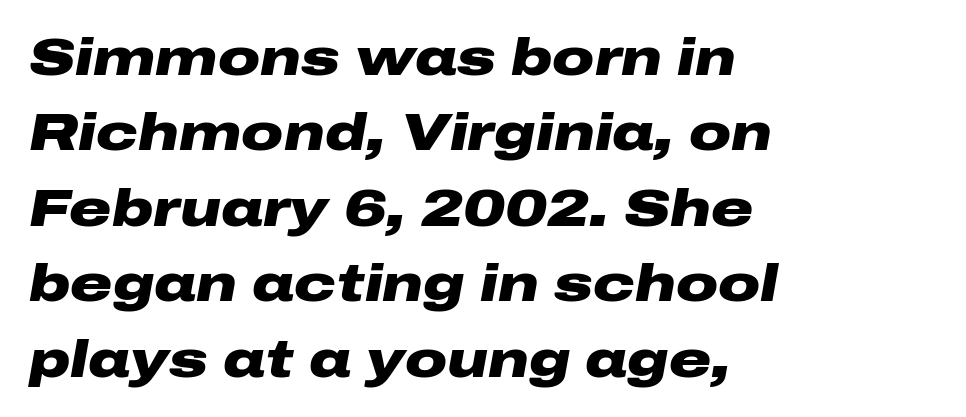
{"italic": "yes", "lean": "right", "slant_degrees": 10, "bold": "yes", "weight": "heavy", "width": "wide", "stroke_contrast": "low", "x_height": "medium", "monospaced": "no", "underline": "no", "align": "left", "line_spacing": "normal", "line_spacing_ratio": 1.45, "letter_spacing": "normal", "letter_spacing_em": 0.0, "glyph_px": 52}
